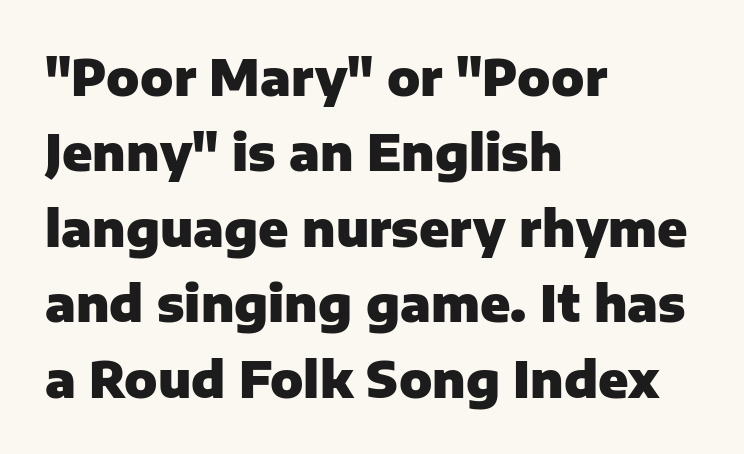
{"serif": "no", "italic": "no", "bold": "yes", "weight": "heavy", "width": "normal", "stroke_contrast": "low", "x_height": "medium", "monospaced": "no", "underline": "no", "align": "left", "line_spacing": "normal", "line_spacing_ratio": 1.54, "letter_spacing": "normal", "letter_spacing_em": 0.0, "glyph_px": 49}
